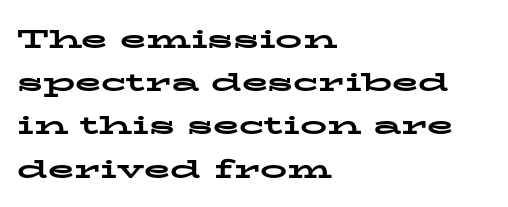
Layout note: lines flush left. Decoration check: the copy has no underline. Each new line begins a customary step beneath the previous one. The characters look thick and weighty, a clear bold. Do the letters lean? They stand straight.
